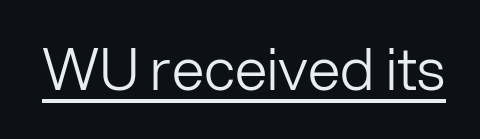
Q: Is the text bold? A: No.
Q: Is the text italic (slanted)? A: No, it is upright.
Q: Is the typeface a serif or a sans-serif typeface? A: Sans-serif.
Q: Is the text underlined? A: Yes.
Q: Is the spacing between letters normal or unusually wide? A: Normal.
Q: Width (condensed, normal, or wide)? A: Normal.
Q: Stroke contrast? A: Low.
Q: x-height? A: Medium.
Q: Monospaced? A: No.
